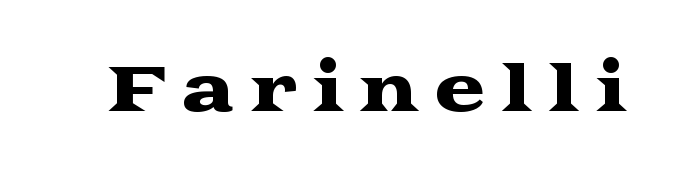
{"serif": "yes", "italic": "no", "width": "wide", "stroke_contrast": "medium", "x_height": "medium", "monospaced": "no", "underline": "no", "letter_spacing": "wide", "letter_spacing_em": 0.24, "glyph_px": 62}
